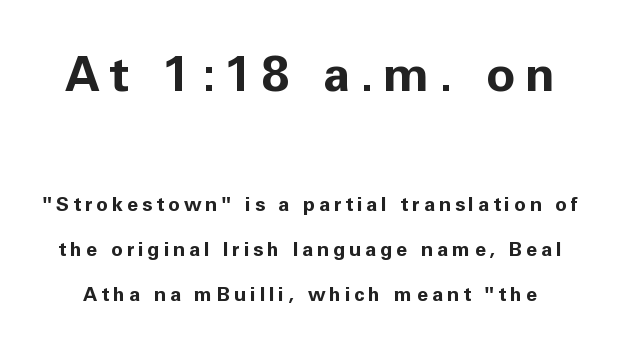
The letters stand straight up with perfectly vertical stems. You could not count columns in this text — the font is proportionally spaced. The passage shown is not underscored anywhere. The letters in the upper block stand taller than those in the block below.
